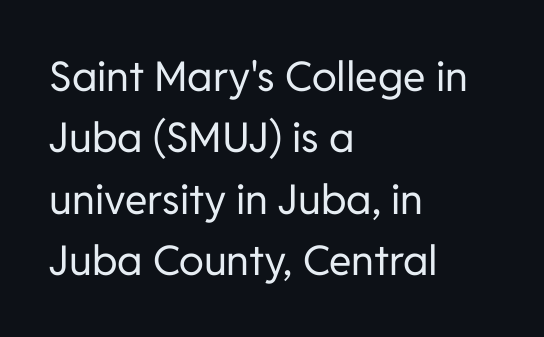
Q: Is the text bold? A: No.
Q: Is the text italic (slanted)? A: No, it is upright.
Q: Is the typeface a serif or a sans-serif typeface? A: Sans-serif.
Q: Is the text underlined? A: No.
Q: How is the paragraph aligned? A: Left-aligned.
Q: Is the spacing between letters normal or unusually wide? A: Normal.
Q: Is the spacing between lines tight, normal or loose? A: Normal.
Q: Width (condensed, normal, or wide)? A: Normal.
Q: Stroke contrast? A: Low.
Q: x-height? A: Medium.
Q: Monospaced? A: No.
